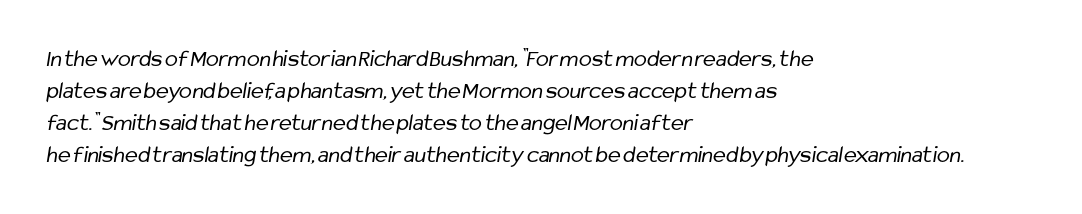
{"bold": "no", "underline": "no", "align": "left", "line_spacing": "normal", "line_spacing_ratio": 1.34, "letter_spacing": "normal", "letter_spacing_em": 0.0, "glyph_px": 24}
